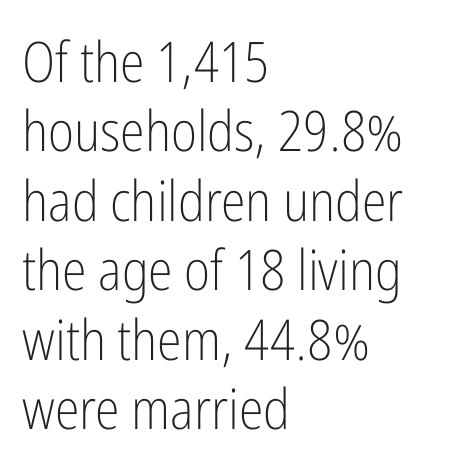
Q: Is the text bold? A: No.
Q: Is the text italic (slanted)? A: No, it is upright.
Q: Is the typeface a serif or a sans-serif typeface? A: Sans-serif.
Q: Is the text underlined? A: No.
Q: How is the paragraph aligned? A: Left-aligned.
Q: Is the spacing between letters normal or unusually wide? A: Normal.
Q: Width (condensed, normal, or wide)? A: Condensed.
Q: Stroke contrast? A: Low.
Q: x-height? A: Medium.
Q: Monospaced? A: No.
